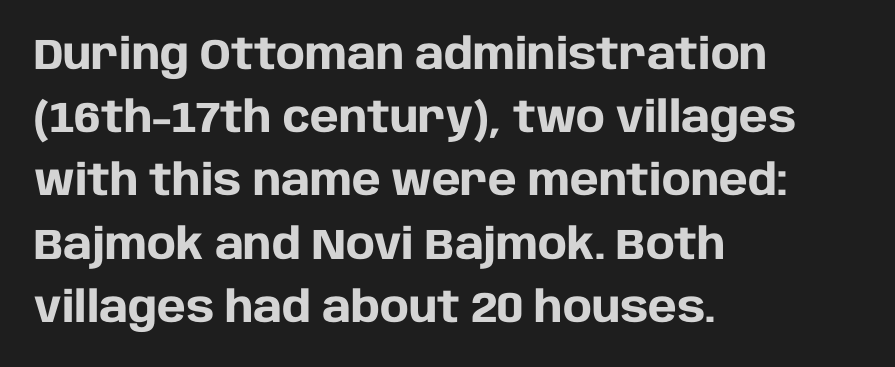
{"serif": "no", "italic": "no", "bold": "yes", "weight": "heavy", "width": "normal", "stroke_contrast": "low", "x_height": "large", "monospaced": "no", "underline": "no", "align": "left", "line_spacing": "normal", "line_spacing_ratio": 1.47, "letter_spacing": "normal", "letter_spacing_em": 0.0, "glyph_px": 43}
